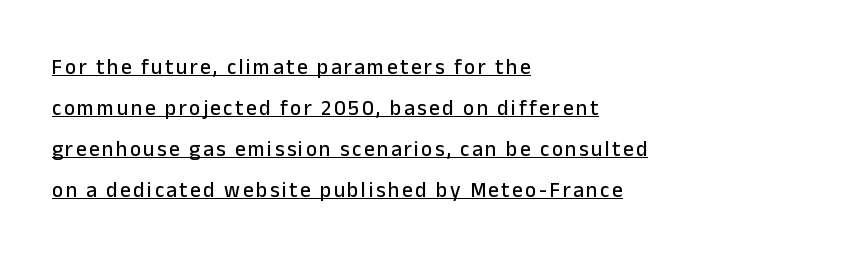
Q: Is the text italic (slanted)? A: No, it is upright.
Q: Is the text underlined? A: Yes.
Q: How is the paragraph aligned? A: Left-aligned.
Q: Is the spacing between lines tight, normal or loose? A: Loose.
